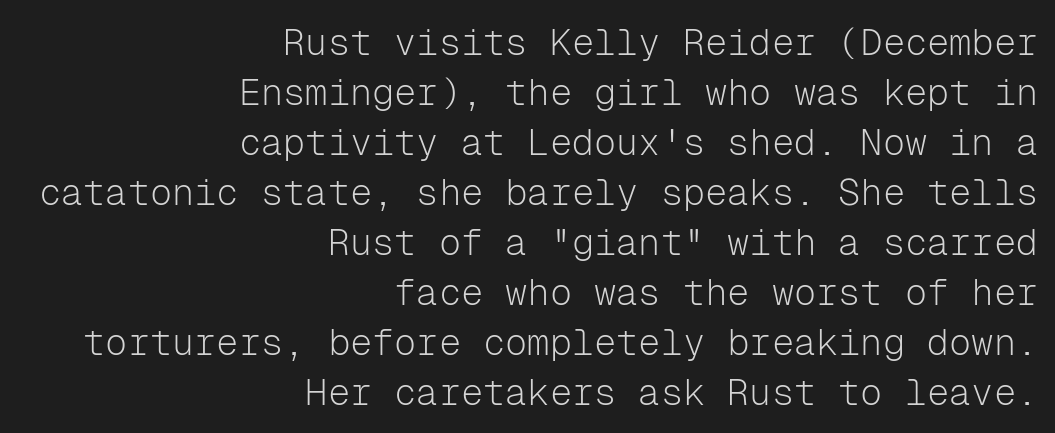
The image shows 37 px light sans-serif type, upright, monospaced; set right-aligned, normal line spacing (1.35x), normal letter spacing, not underlined; low stroke contrast and a medium x-height.
